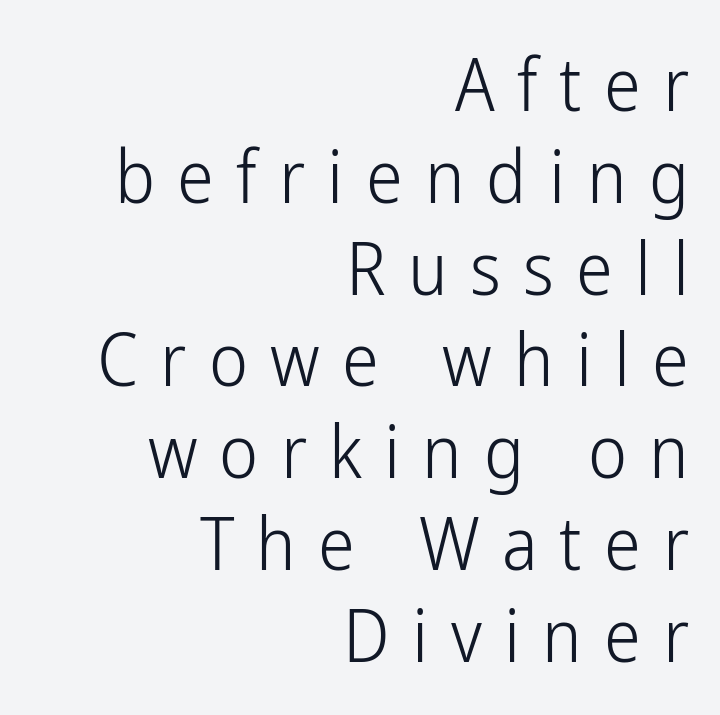
{"serif": "no", "italic": "no", "bold": "no", "weight": "light", "width": "condensed", "stroke_contrast": "low", "x_height": "medium", "monospaced": "no", "underline": "no", "align": "right", "line_spacing_ratio": 1.24, "letter_spacing": "wide", "letter_spacing_em": 0.3, "glyph_px": 74}
